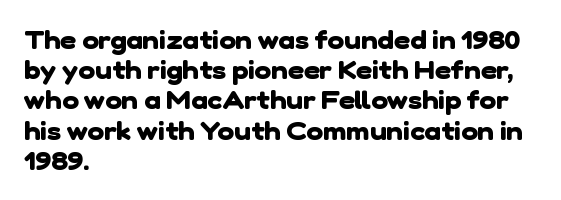
{"bold": "yes", "underline": "no", "align": "left", "line_spacing_ratio": 1.21, "letter_spacing": "normal", "letter_spacing_em": 0.0, "glyph_px": 25}
